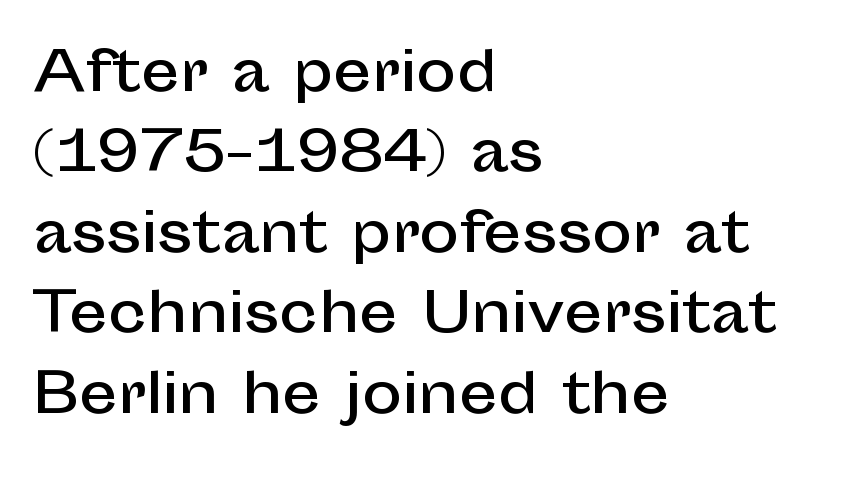
Anything drawn beneath the words? Only blank space. The letters advance in unequal steps, a hallmark of proportional type. This rendering employs a face without finishing strokes, i.e., a sans-serif. This block has exactly the height ordinary leading produces.
